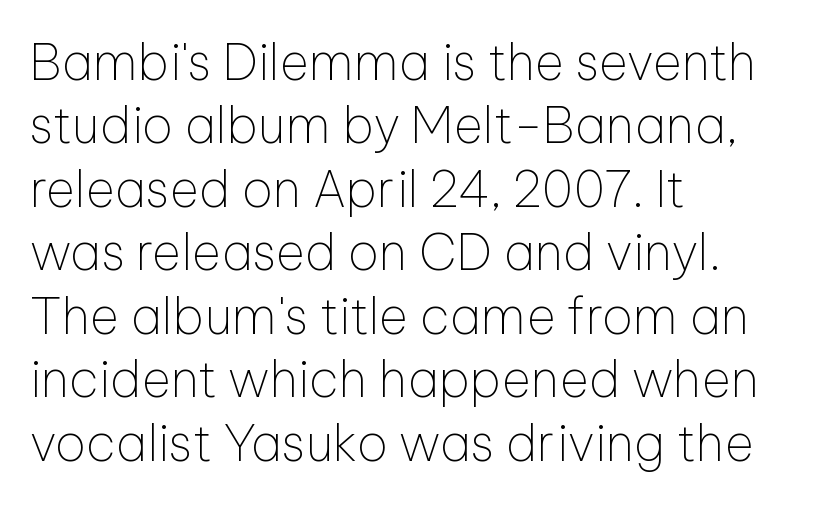
The image shows 50 px thin sans-serif type, upright; set left-aligned, normal line spacing (1.27x), normal letter spacing, not underlined; low stroke contrast and a medium x-height.
